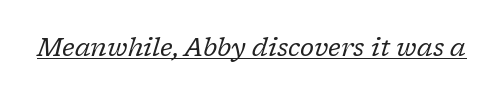
The image shows 25 px text type, italic (leaning right); set normal letter spacing, underlined.
